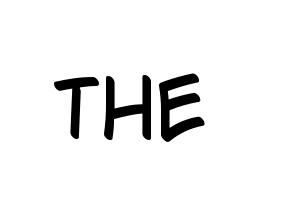
The image shows 75 px condensed sans-serif type, upright; set normal letter spacing, not underlined; low stroke contrast and a large x-height.
